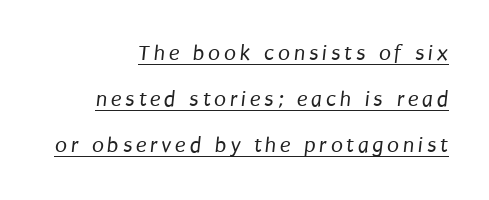
The image shows 22 px text type; set right-aligned, loose line spacing (2.1x), underlined.
